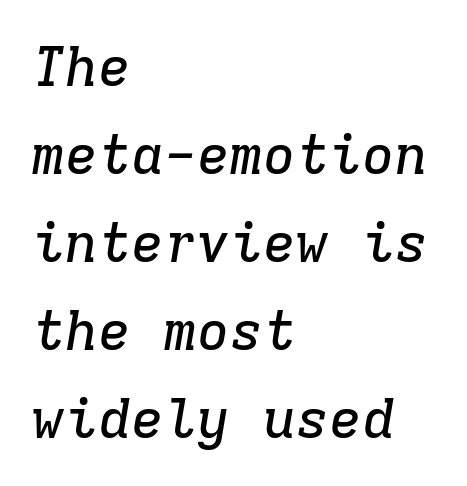
This sample has the even, mechanical cadence of fixed-width lettering. Decoration check: the copy has no underline. If you measured baseline to baseline, you'd find a middling distance. Would a proofreader flag this as italicized? Yes. The rendering anchors every line to the left-hand side.
